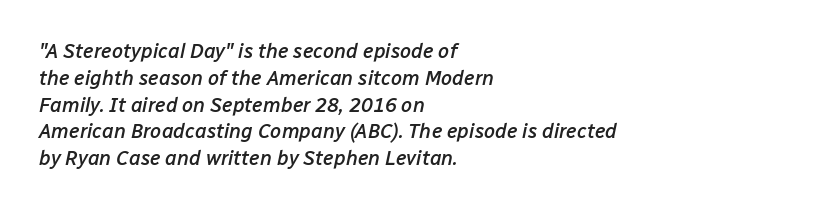
The image shows 20 px text type, italic (leaning right); set left-aligned, normal line spacing (1.34x), normal letter spacing, not underlined.
